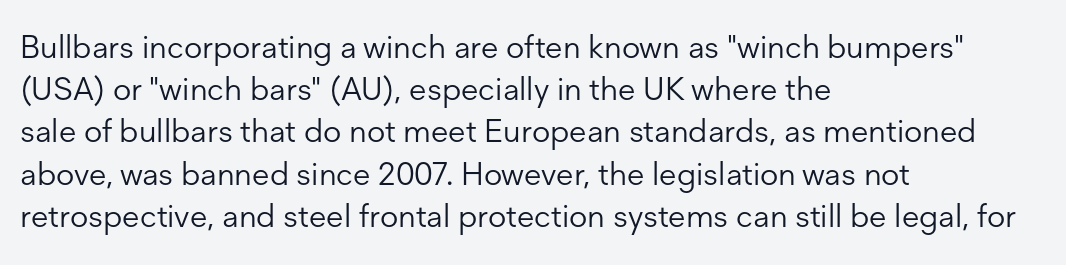
Q: Is the text bold? A: No.
Q: Is the text italic (slanted)? A: No, it is upright.
Q: Is the typeface a serif or a sans-serif typeface? A: Sans-serif.
Q: Is the text underlined? A: No.
Q: How is the paragraph aligned? A: Left-aligned.
Q: Is the spacing between letters normal or unusually wide? A: Normal.
Q: Is the spacing between lines tight, normal or loose? A: Normal.
Q: Width (condensed, normal, or wide)? A: Normal.
Q: Stroke contrast? A: Low.
Q: x-height? A: Medium.
Q: Monospaced? A: No.
